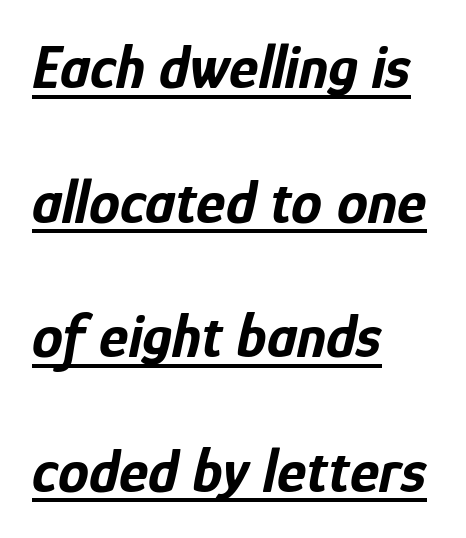
The rendering anchors every line to the left-hand side. Here the glyphs are tracked normally, forming tight word shapes. Airy leading. The face used here has a pronounced slope to its letters.
